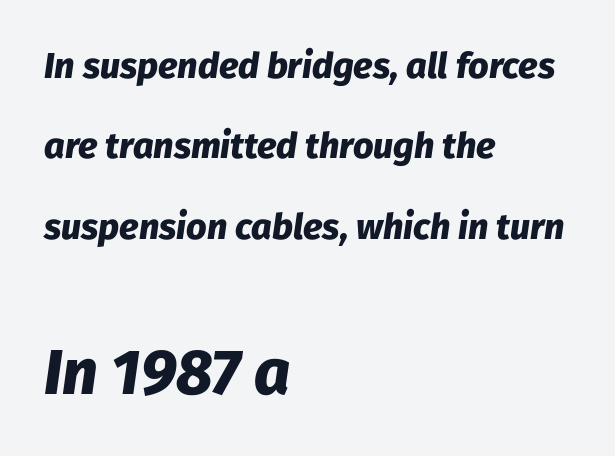
{"italic": "yes", "lean": "right", "slant_degrees": 8, "bold": "yes", "weight": "heavy", "width": "normal", "stroke_contrast": "low", "x_height": "medium", "monospaced": "no", "underline": "no", "align": "left", "line_spacing": "loose", "line_spacing_ratio": 2.23, "letter_spacing": "normal", "letter_spacing_em": 0.0, "larger_block": "second", "size_ratio": 1.75, "glyph_px": 63}
